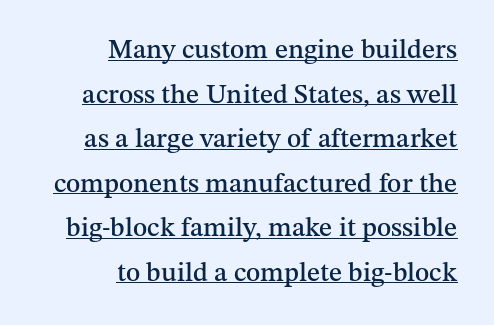
The image shows 27 px text type, upright; set right-aligned, normal line spacing (1.65x), normal letter spacing, underlined.
